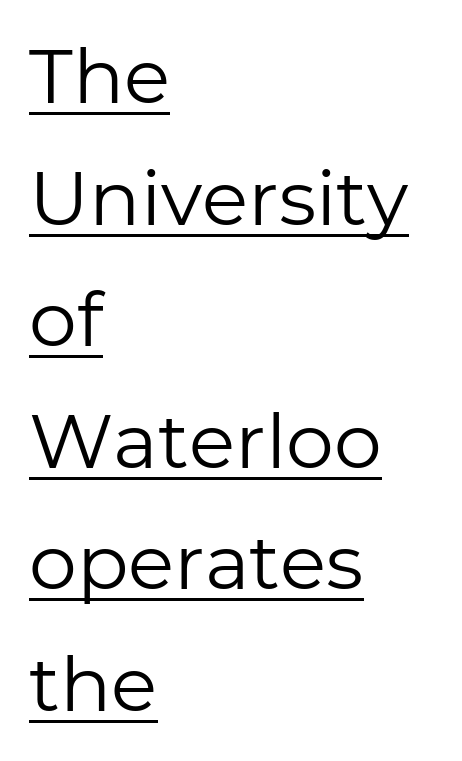
{"serif": "no", "italic": "no", "bold": "no", "weight": "regular", "width": "normal", "stroke_contrast": "low", "x_height": "medium", "monospaced": "no", "underline": "yes", "align": "left", "line_spacing": "normal", "line_spacing_ratio": 1.6, "letter_spacing": "normal", "letter_spacing_em": 0.0, "glyph_px": 76}
